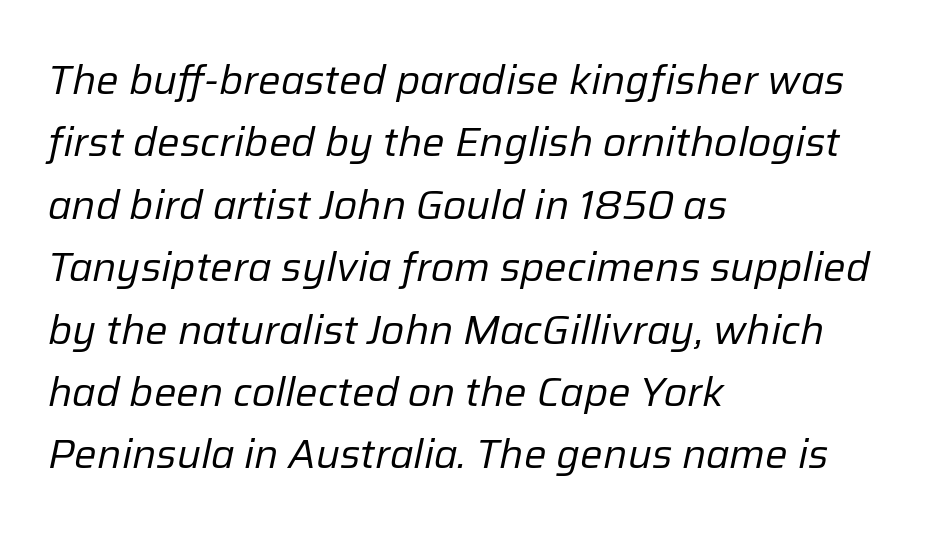
{"italic": "yes", "lean": "right", "slant_degrees": 12, "bold": "no", "weight": "regular", "width": "normal", "stroke_contrast": "low", "x_height": "medium", "monospaced": "no", "underline": "no", "align": "left", "line_spacing": "normal", "line_spacing_ratio": 1.56, "letter_spacing": "normal", "letter_spacing_em": 0.0, "glyph_px": 40}
